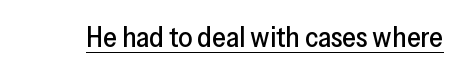
Q: Is the text italic (slanted)? A: No, it is upright.
Q: Is the typeface a serif or a sans-serif typeface? A: Sans-serif.
Q: Is the text underlined? A: Yes.
Q: Is the spacing between letters normal or unusually wide? A: Normal.
Q: Width (condensed, normal, or wide)? A: Normal.
Q: Stroke contrast? A: Low.
Q: x-height? A: Medium.
Q: Monospaced? A: No.
